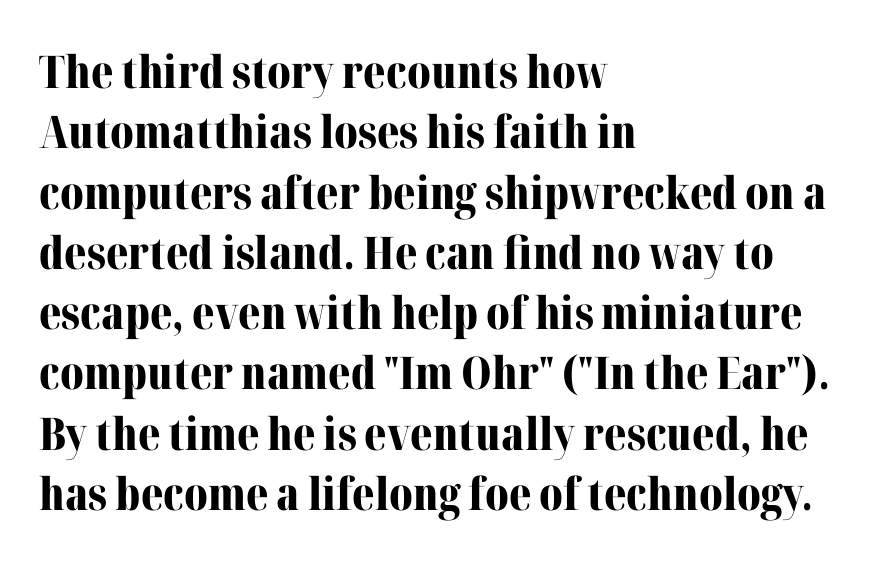
{"serif": "yes", "italic": "no", "bold": "yes", "weight": "bold", "width": "normal", "stroke_contrast": "medium", "x_height": "medium", "monospaced": "no", "underline": "no", "align": "left", "line_spacing": "normal", "line_spacing_ratio": 1.34, "letter_spacing": "normal", "letter_spacing_em": 0.0, "glyph_px": 45}
